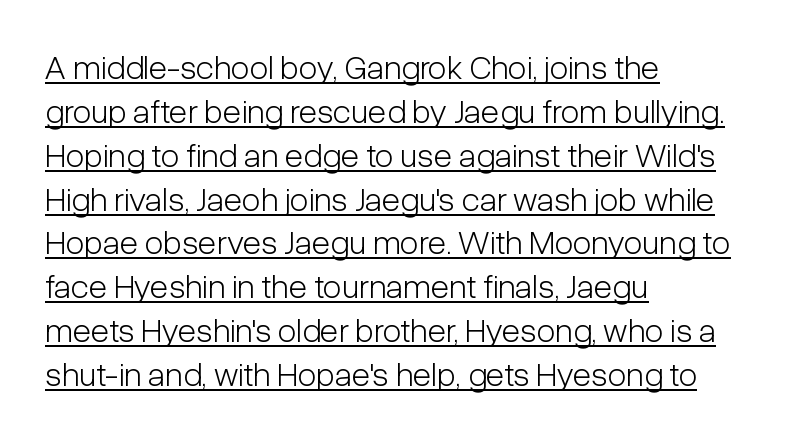
{"serif": "no", "italic": "no", "bold": "no", "weight": "light", "width": "condensed", "stroke_contrast": "low", "x_height": "medium", "monospaced": "no", "underline": "yes", "align": "left", "line_spacing": "normal", "line_spacing_ratio": 1.29, "letter_spacing": "normal", "letter_spacing_em": 0.0, "glyph_px": 34}
